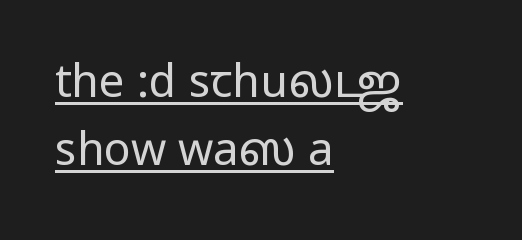
No extra tracking has been applied to these lines. Layout note: lines flush left. Varying glyph widths throughout — classic text-font behaviour. This sample carries an underscore along the baseline area. The characters display no serif detailing; their extremities are plain. The specimen reads as upright at a glance.
